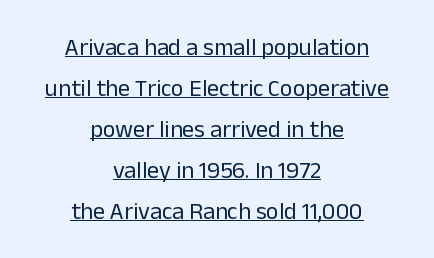
Vertical stems look standard width or narrower in stroke. When letters stand straight like this, we call the style roman or upright. The typesetter chose a symmetrical, centered arrangement here. The gaps between neighbouring characters are ordinary and unremarkable. Glance below the letters and you will spot a drawn line.
